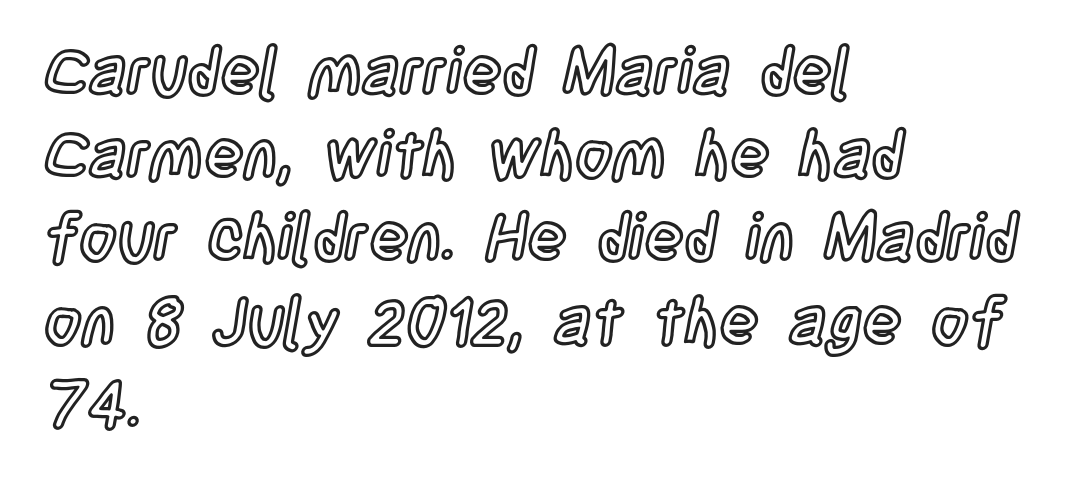
{"width": "condensed", "x_height": "large", "monospaced": "no", "underline": "no", "align": "left", "line_spacing": "normal", "line_spacing_ratio": 1.28, "letter_spacing": "normal", "letter_spacing_em": 0.0, "glyph_px": 65}
